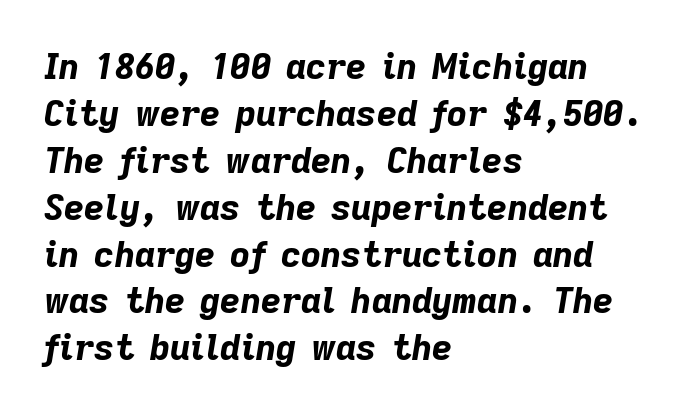
{"italic": "yes", "lean": "right", "slant_degrees": 9, "bold": "yes", "weight": "bold", "width": "normal", "stroke_contrast": "low", "x_height": "medium", "monospaced": "no", "underline": "no", "align": "left", "line_spacing": "normal", "line_spacing_ratio": 1.34, "letter_spacing": "normal", "letter_spacing_em": 0.0, "glyph_px": 35}
